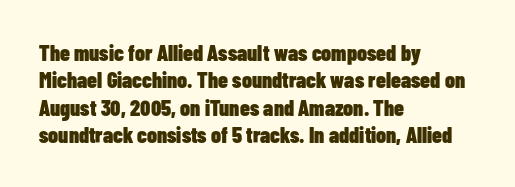
Chunky letters — that's bold for sure. Caption: standard tracking, unaltered. Descenders are the only things crossing below the line. Typeset ragged right — the left edge is the straight one. The letters stand upright; this is a roman face.
